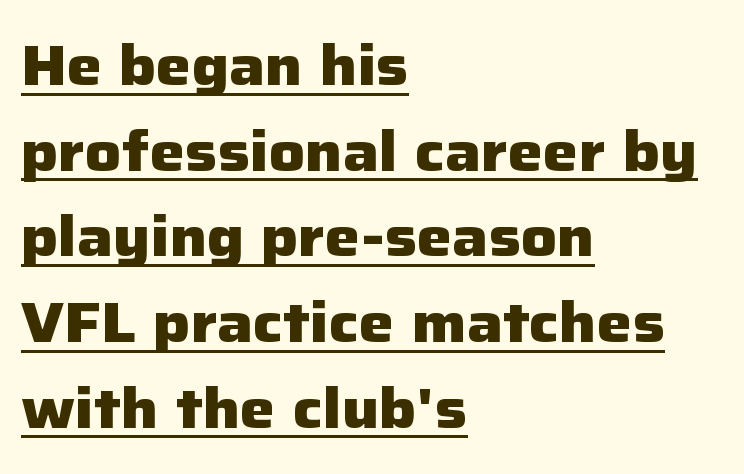
The image shows 56 px heavy sans-serif type, upright; set left-aligned, normal line spacing (1.53x), normal letter spacing, underlined; low stroke contrast and a medium x-height.
